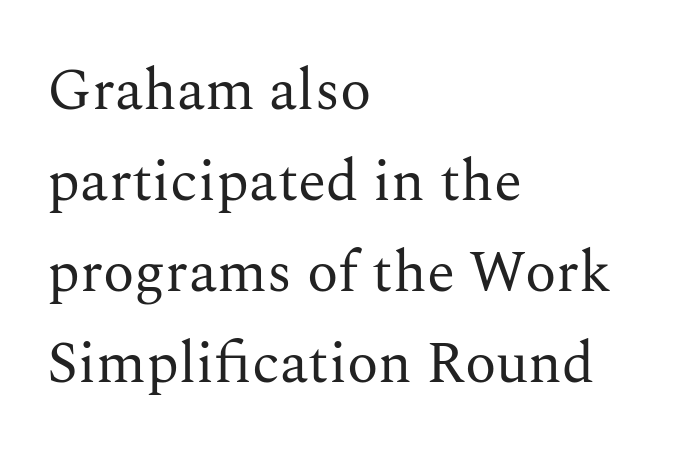
Q: Is the text bold? A: No.
Q: Is the text italic (slanted)? A: No, it is upright.
Q: Is the typeface a serif or a sans-serif typeface? A: Serif.
Q: Is the text underlined? A: No.
Q: How is the paragraph aligned? A: Left-aligned.
Q: Is the spacing between letters normal or unusually wide? A: Normal.
Q: Is the spacing between lines tight, normal or loose? A: Normal.
Q: Width (condensed, normal, or wide)? A: Normal.
Q: Stroke contrast? A: Medium.
Q: x-height? A: Medium.
Q: Monospaced? A: No.
